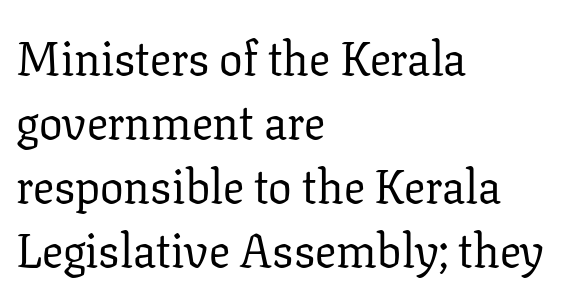
Q: Is the text bold? A: No.
Q: Is the text italic (slanted)? A: No, it is upright.
Q: Is the typeface a serif or a sans-serif typeface? A: Serif.
Q: Is the text underlined? A: No.
Q: How is the paragraph aligned? A: Left-aligned.
Q: Is the spacing between letters normal or unusually wide? A: Normal.
Q: Is the spacing between lines tight, normal or loose? A: Normal.
Q: Width (condensed, normal, or wide)? A: Normal.
Q: Stroke contrast? A: Low.
Q: x-height? A: Medium.
Q: Monospaced? A: No.
